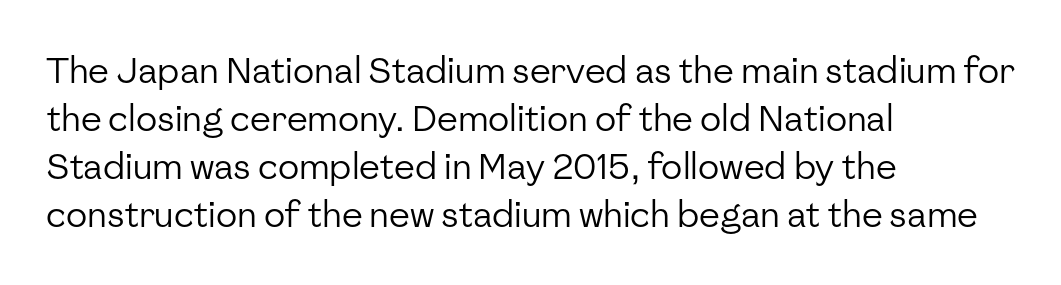
{"serif": "no", "italic": "no", "bold": "no", "weight": "regular", "width": "normal", "stroke_contrast": "low", "x_height": "medium", "monospaced": "no", "underline": "no", "align": "left", "line_spacing": "normal", "line_spacing_ratio": 1.37, "letter_spacing": "normal", "letter_spacing_em": 0.0, "glyph_px": 35}
